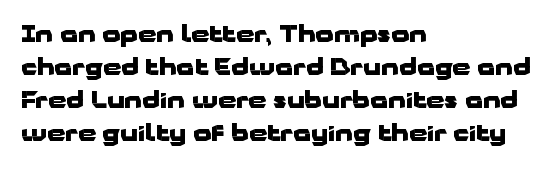
Q: Is the text bold? A: Yes.
Q: Is the text italic (slanted)? A: No, it is upright.
Q: Is the text underlined? A: No.
Q: How is the paragraph aligned? A: Left-aligned.
Q: Is the spacing between letters normal or unusually wide? A: Normal.
Q: Is the spacing between lines tight, normal or loose? A: Normal.
